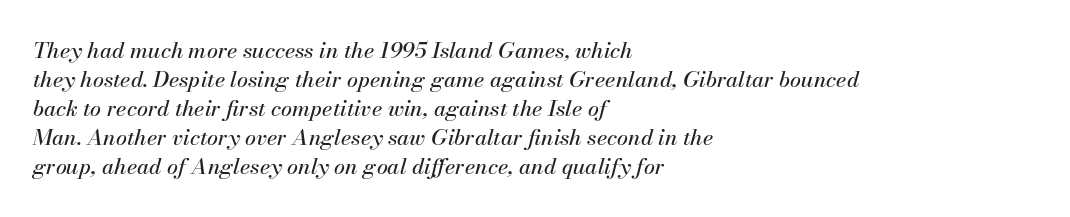
This rendering leaves character spacing at its baseline value. This sample uses an oblique cut, with every glyph tilted off the vertical. Decoration check: the copy has no underline. The compositor pushed each line to the left boundary. Honestly, the row spacing looks completely unremarkable.
